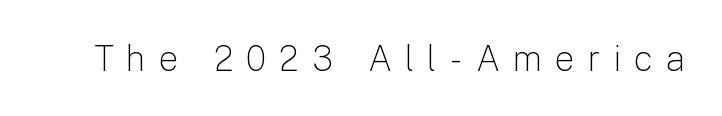
Q: Is the text bold? A: No.
Q: Is the text italic (slanted)? A: No, it is upright.
Q: Is the typeface a serif or a sans-serif typeface? A: Sans-serif.
Q: Is the text underlined? A: No.
Q: Is the spacing between letters normal or unusually wide? A: Unusually wide.
Q: Width (condensed, normal, or wide)? A: Normal.
Q: Stroke contrast? A: Low.
Q: x-height? A: Medium.
Q: Monospaced? A: No.
